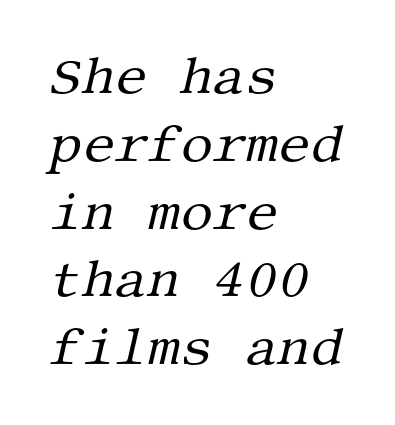
In terms of leading, this rendering sits right in the middle. The strokes are not fattened; the text isn't bold. In terms of posture, this sample is oblique. The words here are not underlined. Is this a sans? No — the strokes have serifs.
